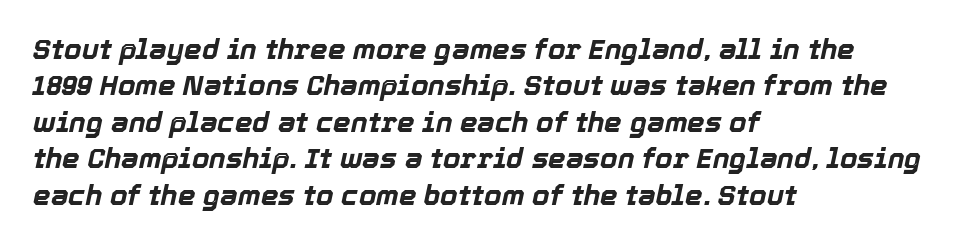
{"italic": "yes", "lean": "right", "slant_degrees": 12, "bold": "yes", "weight": "bold", "width": "normal", "x_height": "medium", "monospaced": "no", "underline": "no", "align": "left", "line_spacing": "normal", "line_spacing_ratio": 1.3, "letter_spacing": "normal", "letter_spacing_em": 0.0, "glyph_px": 28}
